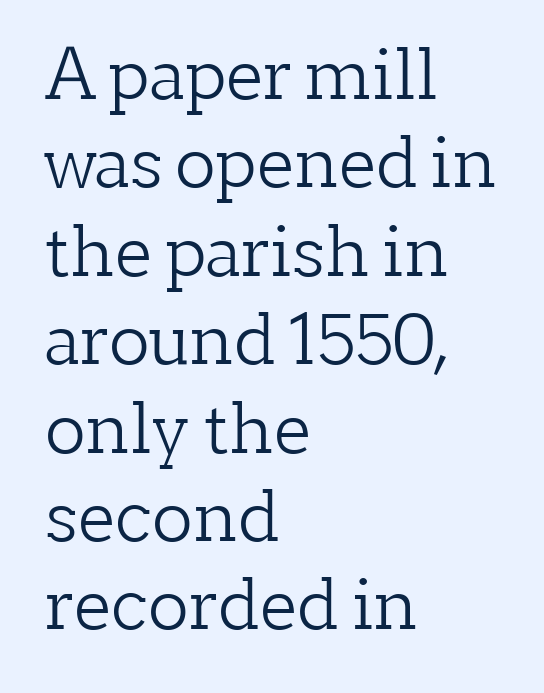
The image shows 68 px light serif type, upright; set left-aligned, normal line spacing (1.3x), normal letter spacing, not underlined; low stroke contrast and a medium x-height.
